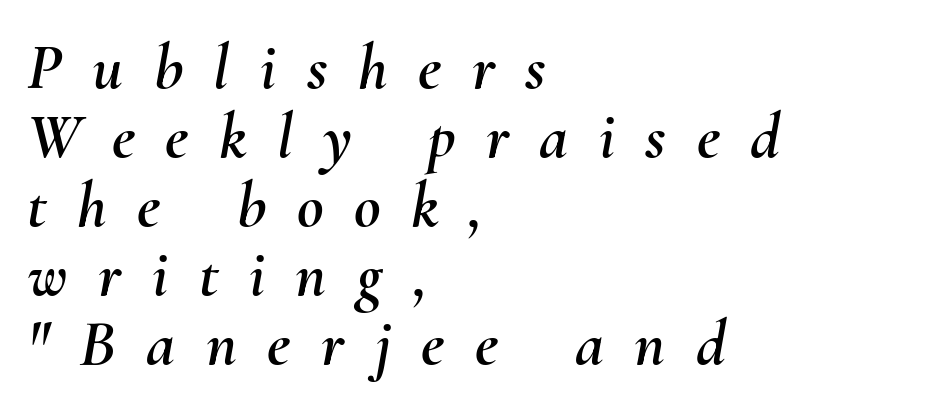
The passage shown is typed in a proportional face where columns would drift. Horizontal bands of white between lines are thin slivers. The text carries the slant typical of an italic or oblique font. Words float on clear page, feet unadorned. Horizontally, the lines are justified to the leading edge only. Tracking here is generous; glyphs stand well apart from one another.
